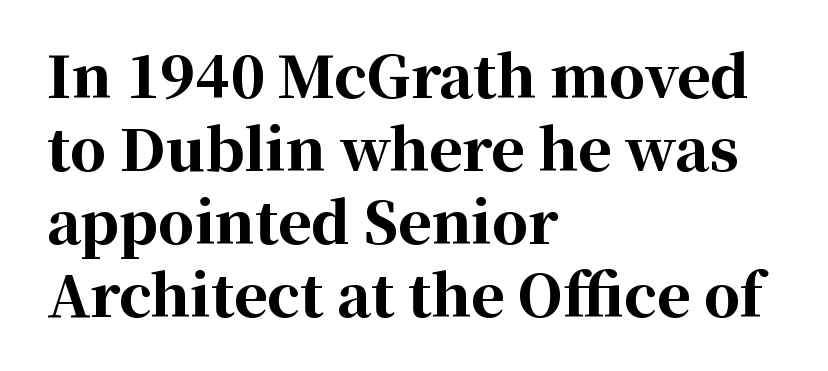
Q: Is the text bold? A: Yes.
Q: Is the text italic (slanted)? A: No, it is upright.
Q: Is the typeface a serif or a sans-serif typeface? A: Serif.
Q: Is the text underlined? A: No.
Q: How is the paragraph aligned? A: Left-aligned.
Q: Is the spacing between letters normal or unusually wide? A: Normal.
Q: Is the spacing between lines tight, normal or loose? A: Normal.
Q: Width (condensed, normal, or wide)? A: Normal.
Q: Stroke contrast? A: High.
Q: x-height? A: Medium.
Q: Monospaced? A: No.
